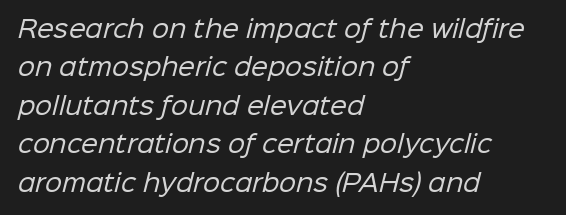
The image shows 24 px text type; set left-aligned, normal line spacing (1.6x), normal letter spacing, not underlined.
